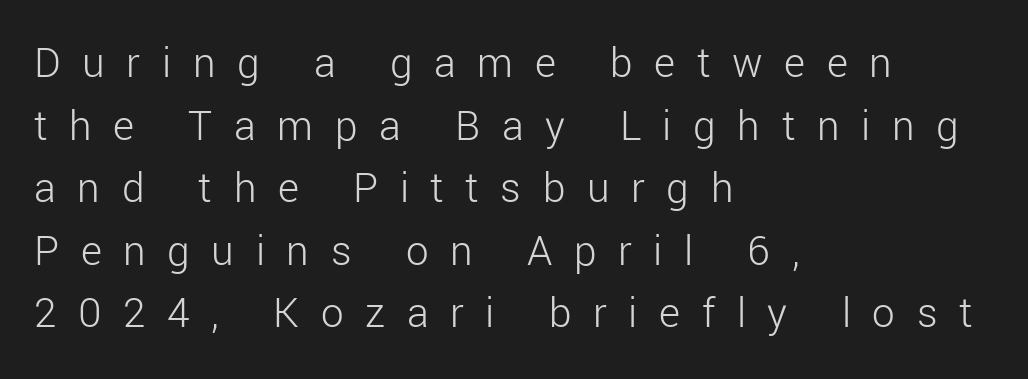
Q: Is the text bold? A: No.
Q: Is the text italic (slanted)? A: No, it is upright.
Q: Is the typeface a serif or a sans-serif typeface? A: Sans-serif.
Q: Is the text underlined? A: No.
Q: How is the paragraph aligned? A: Left-aligned.
Q: Is the spacing between letters normal or unusually wide? A: Unusually wide.
Q: Is the spacing between lines tight, normal or loose? A: Normal.
Q: Width (condensed, normal, or wide)? A: Normal.
Q: Stroke contrast? A: Low.
Q: x-height? A: Medium.
Q: Monospaced? A: No.
